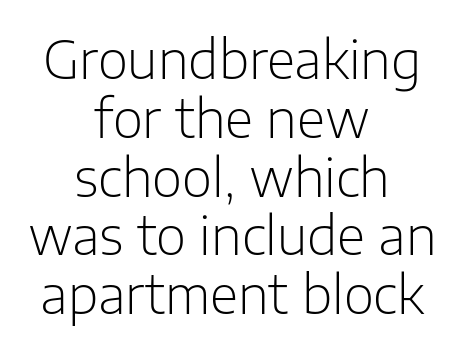
{"serif": "no", "italic": "no", "bold": "no", "weight": "light", "width": "normal", "stroke_contrast": "low", "x_height": "medium", "monospaced": "no", "underline": "no", "align": "center", "line_spacing": "tight", "line_spacing_ratio": 1.13, "letter_spacing": "normal", "letter_spacing_em": 0.0, "glyph_px": 52}
